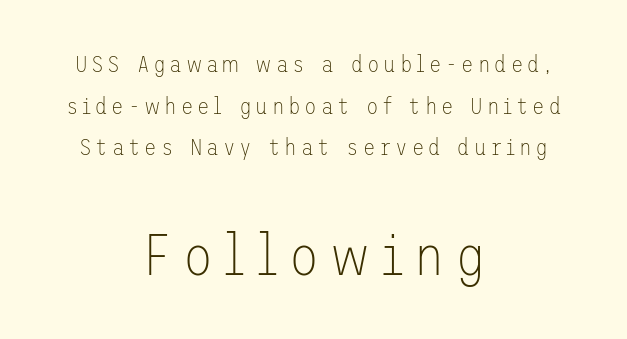
{"serif": "no", "italic": "no", "bold": "no", "weight": "thin", "width": "normal", "stroke_contrast": "low", "x_height": "medium", "underline": "no", "align": "center", "line_spacing_ratio": 1.81, "larger_block": "second", "size_ratio": 2.52, "glyph_px": 58}
